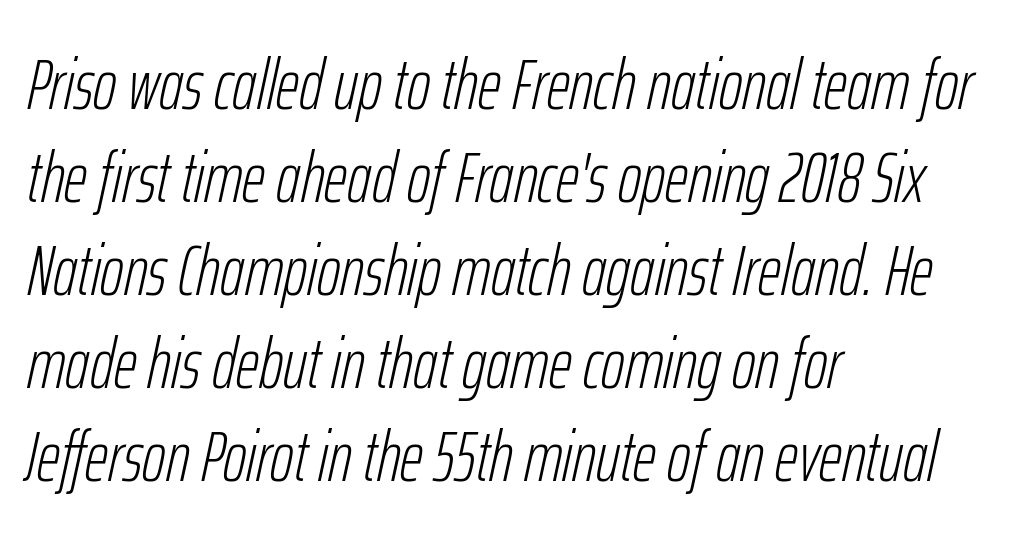
Q: Is the text bold? A: No.
Q: Is the text italic (slanted)? A: Yes, it leans right by about 12 degrees.
Q: Is the text underlined? A: No.
Q: How is the paragraph aligned? A: Left-aligned.
Q: Is the spacing between letters normal or unusually wide? A: Normal.
Q: Is the spacing between lines tight, normal or loose? A: Normal.
Q: Width (condensed, normal, or wide)? A: Condensed.
Q: Stroke contrast? A: Low.
Q: x-height? A: Medium.
Q: Monospaced? A: No.
